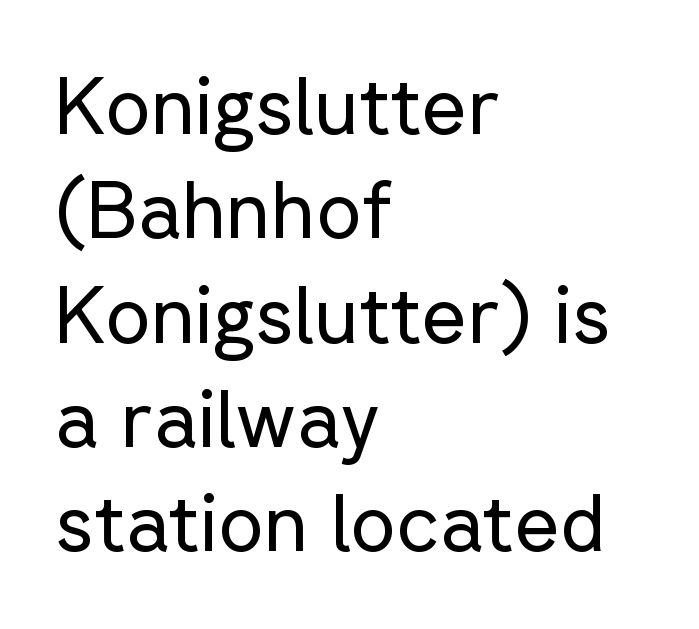
Q: Is the text bold? A: No.
Q: Is the text italic (slanted)? A: No, it is upright.
Q: Is the typeface a serif or a sans-serif typeface? A: Sans-serif.
Q: Is the text underlined? A: No.
Q: How is the paragraph aligned? A: Left-aligned.
Q: Is the spacing between letters normal or unusually wide? A: Normal.
Q: Is the spacing between lines tight, normal or loose? A: Normal.
Q: Width (condensed, normal, or wide)? A: Normal.
Q: Stroke contrast? A: Low.
Q: x-height? A: Medium.
Q: Monospaced? A: No.
